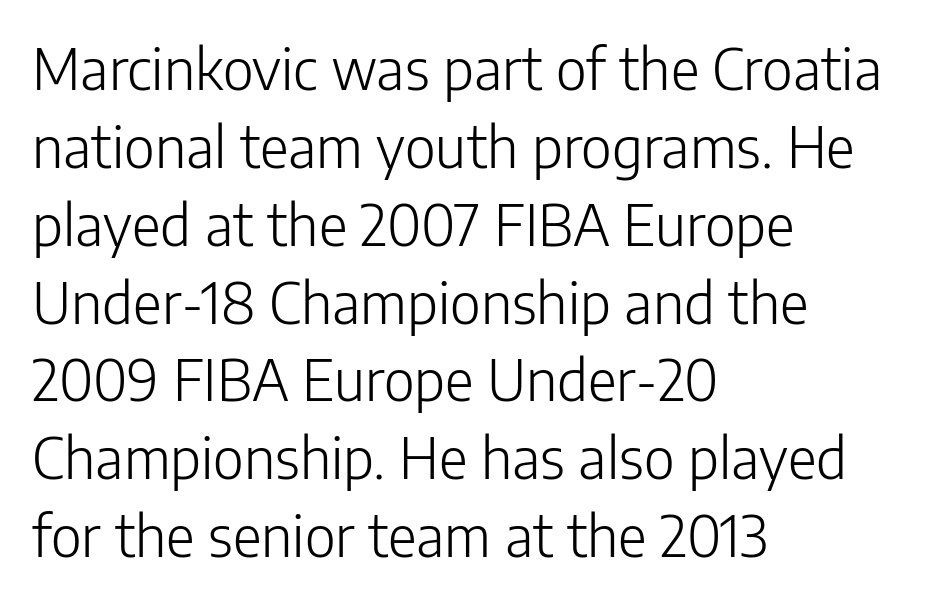
Q: Is the text bold? A: No.
Q: Is the text italic (slanted)? A: No, it is upright.
Q: Is the typeface a serif or a sans-serif typeface? A: Sans-serif.
Q: Is the text underlined? A: No.
Q: How is the paragraph aligned? A: Left-aligned.
Q: Is the spacing between letters normal or unusually wide? A: Normal.
Q: Is the spacing between lines tight, normal or loose? A: Normal.
Q: Width (condensed, normal, or wide)? A: Normal.
Q: Stroke contrast? A: Low.
Q: x-height? A: Medium.
Q: Monospaced? A: No.
